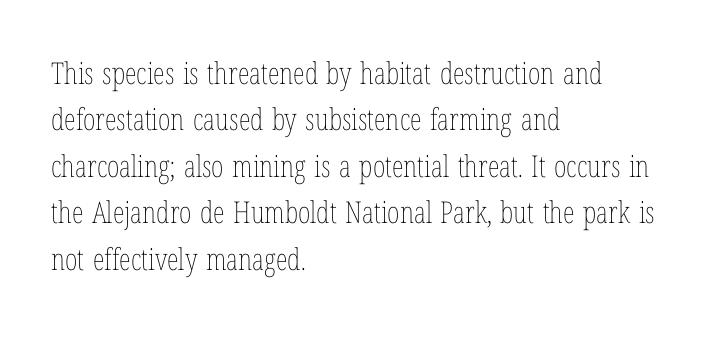
Q: Is the text bold? A: No.
Q: Is the text italic (slanted)? A: No, it is upright.
Q: Is the text underlined? A: No.
Q: How is the paragraph aligned? A: Left-aligned.
Q: Is the spacing between letters normal or unusually wide? A: Normal.
Q: Is the spacing between lines tight, normal or loose? A: Normal.
Q: Width (condensed, normal, or wide)? A: Condensed.
Q: Stroke contrast? A: Low.
Q: x-height? A: Medium.
Q: Monospaced? A: No.
